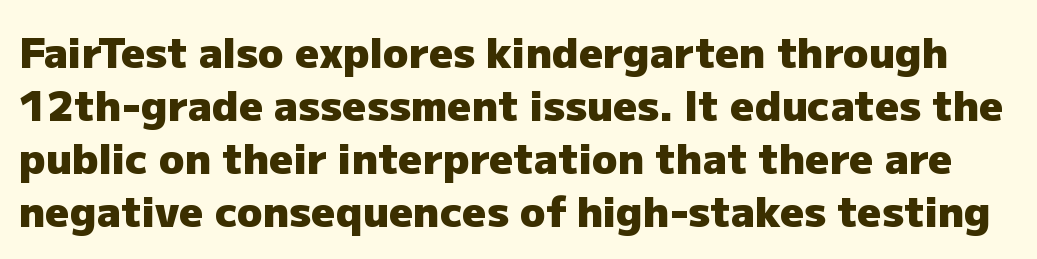
A full-strength bold gives these letters their thick strokes. A typesetter would mark this as roman, not italic. Tracking value appears to be zero — textbook default spacing. Has an underline been added? It has not. A typesetter would call this proportional, since set widths differ per character. If you measured baseline to baseline, you'd find a middling distance.
